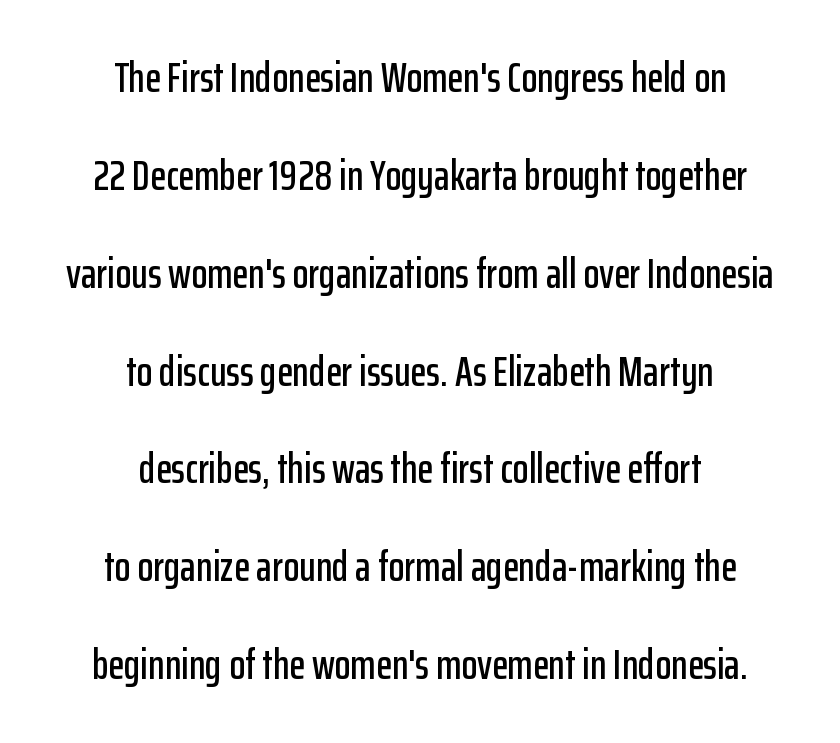
The image shows 42 px condensed sans-serif type, upright; set centered, loose line spacing (2.33x), normal letter spacing, not underlined; low stroke contrast and a medium x-height.
